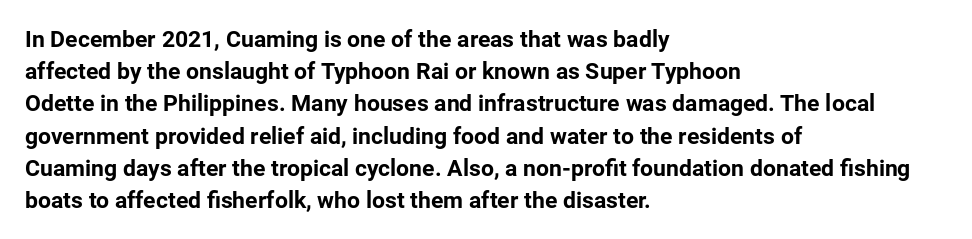
The image shows 23 px bold type, upright; set left-aligned, normal line spacing (1.4x), normal letter spacing, not underlined.
